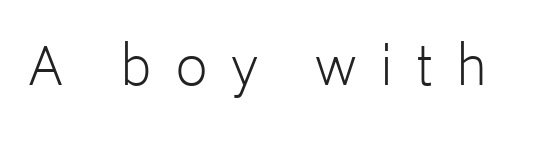
Summary of weight: not heavy and not bold. The strip under each line holds only bare page. This is the regular roman posture of the typeface. Serifs: no, the terminals of the letterforms are clean.
